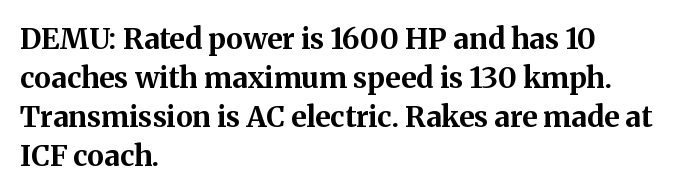
The image shows 29 px bold serif type, upright; set left-aligned, normal line spacing (1.35x), normal letter spacing, not underlined; medium stroke contrast and a medium x-height.
